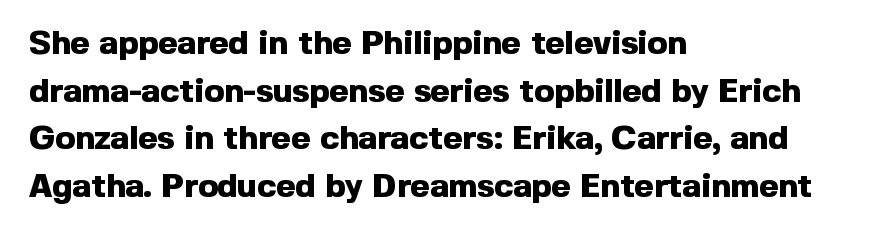
{"serif": "no", "italic": "no", "bold": "yes", "weight": "heavy", "width": "normal", "x_height": "medium", "monospaced": "no", "underline": "no", "align": "left", "line_spacing": "normal", "line_spacing_ratio": 1.44, "letter_spacing": "normal", "letter_spacing_em": 0.0, "glyph_px": 33}
